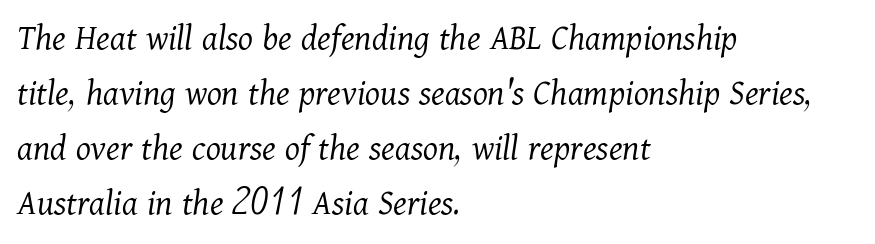
Q: Is the text bold? A: No.
Q: Is the text italic (slanted)? A: Yes, it leans right by about 11 degrees.
Q: Is the typeface a serif or a sans-serif typeface? A: Serif.
Q: Is the text underlined? A: No.
Q: How is the paragraph aligned? A: Left-aligned.
Q: Is the spacing between letters normal or unusually wide? A: Normal.
Q: Is the spacing between lines tight, normal or loose? A: Normal.
Q: Width (condensed, normal, or wide)? A: Normal.
Q: Stroke contrast? A: Medium.
Q: x-height? A: Medium.
Q: Monospaced? A: No.
